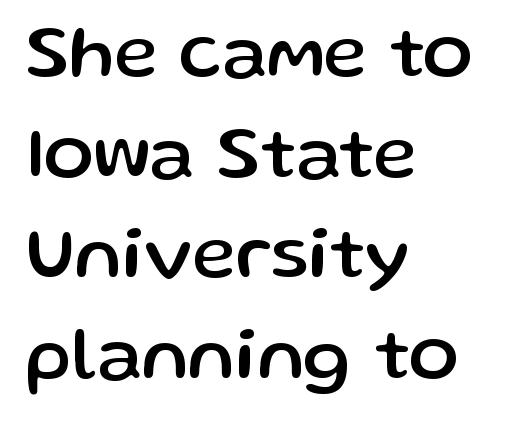
Q: Is the text italic (slanted)? A: No, it is upright.
Q: Is the typeface a serif or a sans-serif typeface? A: Sans-serif.
Q: Is the text underlined? A: No.
Q: How is the paragraph aligned? A: Left-aligned.
Q: Is the spacing between letters normal or unusually wide? A: Normal.
Q: Is the spacing between lines tight, normal or loose? A: Normal.
Q: Width (condensed, normal, or wide)? A: Normal.
Q: Stroke contrast? A: Low.
Q: x-height? A: Medium.
Q: Monospaced? A: No.
